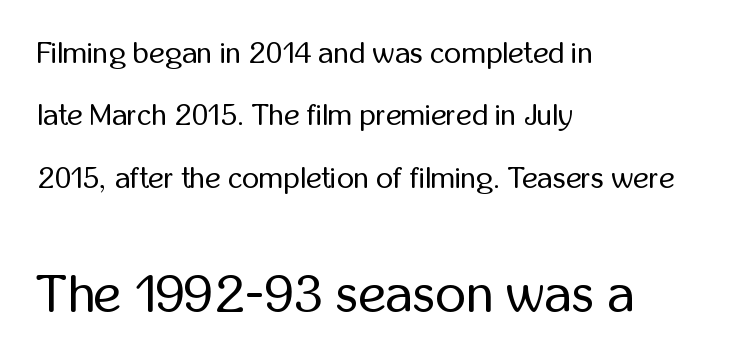
The passage shown stacks its lines with a broad gap. Does the type have serifs? No, each stem ends abruptly. Nope, not italic — everything's standing straight. The strip under each line holds only bare page. The font is comparable to plain body text, perhaps lighter.
